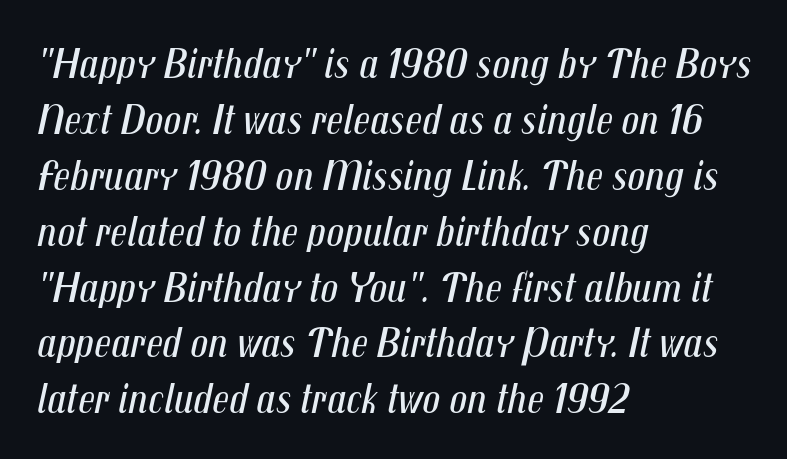
Inter-character spacing is left at the font's built-in metrics. Character widths vary here, with narrow letters taking less room than wide ones. One-word summary of the alignment: left. Style check: oblique. These lines sit exactly where default settings would place them. The weight tops out at a normal text grade.
